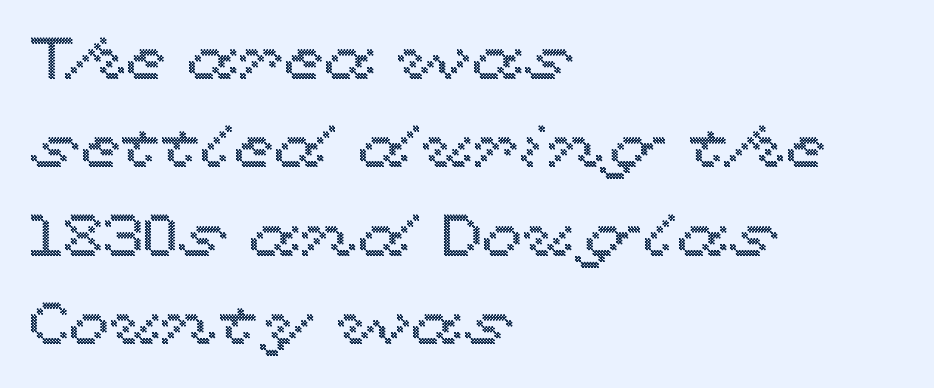
The letterforms sit shoulder to shoulder at normal distance. Which margin do the lines hug? The left one — the right edge is uneven. How would I describe the line gaps? Plain and ordinary. The baseline area is clear. Character widths vary here, with narrow letters taking less room than wide ones.
